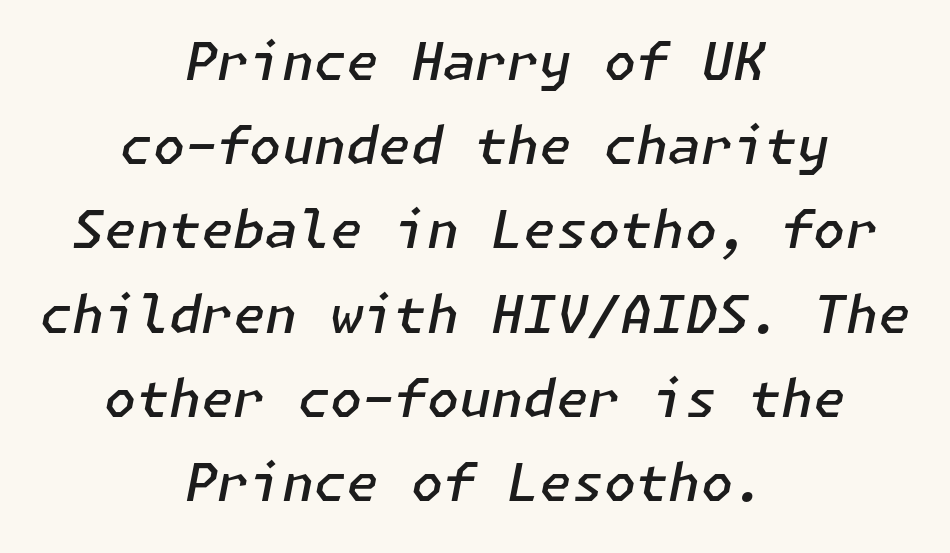
The image shows 52 px semibold type, italic (leaning right); set centered, normal line spacing (1.62x), normal letter spacing, not underlined; low stroke contrast and a medium x-height.
